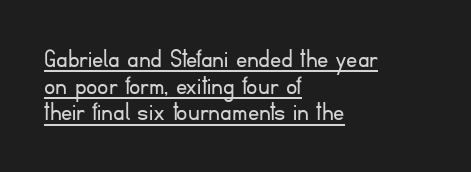
The image shows 28 px light sans-serif type, upright; set left-aligned, tight line spacing (0.95x), normal letter spacing, underlined; low stroke contrast and a small x-height.
